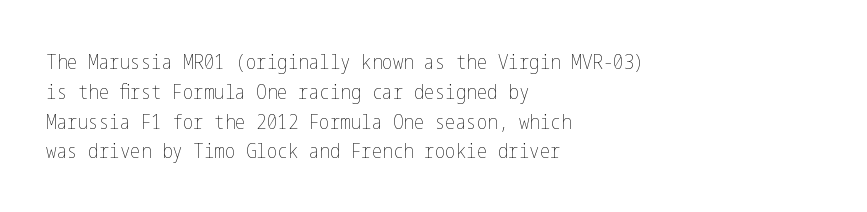
Q: Is the text bold? A: No.
Q: Is the text italic (slanted)? A: No, it is upright.
Q: Is the text underlined? A: No.
Q: How is the paragraph aligned? A: Left-aligned.
Q: Is the spacing between letters normal or unusually wide? A: Normal.
Q: Is the spacing between lines tight, normal or loose? A: Normal.
